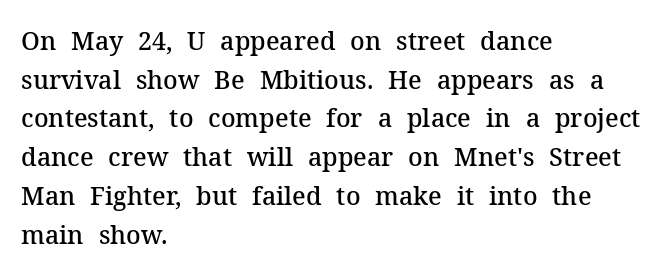
{"italic": "no", "bold": "semi", "underline": "no", "align": "left", "line_spacing": "normal", "line_spacing_ratio": 1.55, "letter_spacing": "normal", "letter_spacing_em": 0.0, "glyph_px": 25}
